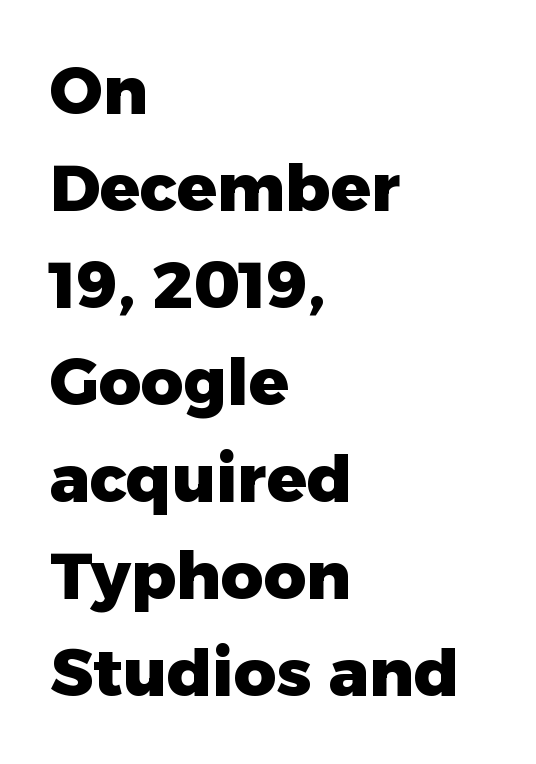
{"serif": "no", "italic": "no", "bold": "yes", "weight": "heavy", "width": "normal", "stroke_contrast": "low", "x_height": "medium", "monospaced": "no", "underline": "no", "align": "left", "line_spacing": "normal", "line_spacing_ratio": 1.47, "letter_spacing": "normal", "letter_spacing_em": 0.0, "glyph_px": 66}
